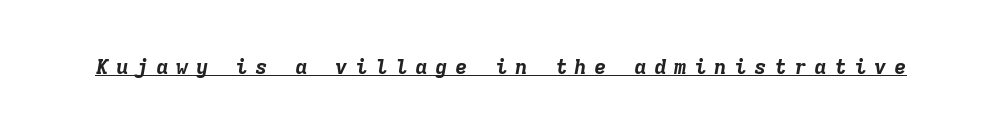
Q: Is the text bold? A: Yes.
Q: Is the text italic (slanted)? A: Yes, it leans right by about 9 degrees.
Q: Is the text underlined? A: Yes.
Q: Is the spacing between letters normal or unusually wide? A: Unusually wide.
